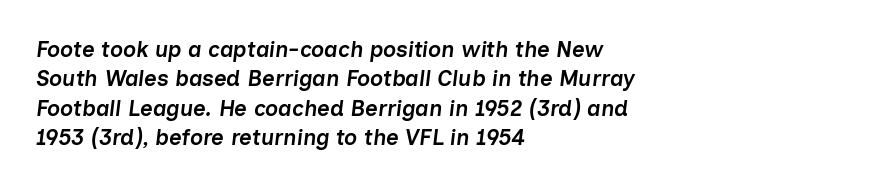
The line texture is even and compact thanks to regular tracking. The specimen reads as italic at a glance. The passage is arranged the way most books set body copy — flush left. Emphasis by weight is partial: semibold. Leading: standard. Unmarked baselines from the first word to the last.
